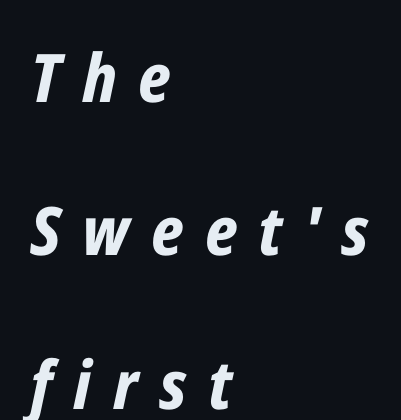
{"italic": "yes", "lean": "right", "slant_degrees": 12, "bold": "yes", "weight": "bold", "width": "condensed", "stroke_contrast": "low", "x_height": "medium", "monospaced": "no", "underline": "no", "align": "left", "line_spacing": "loose", "line_spacing_ratio": 2.29, "letter_spacing": "wide", "letter_spacing_em": 0.32, "glyph_px": 67}
